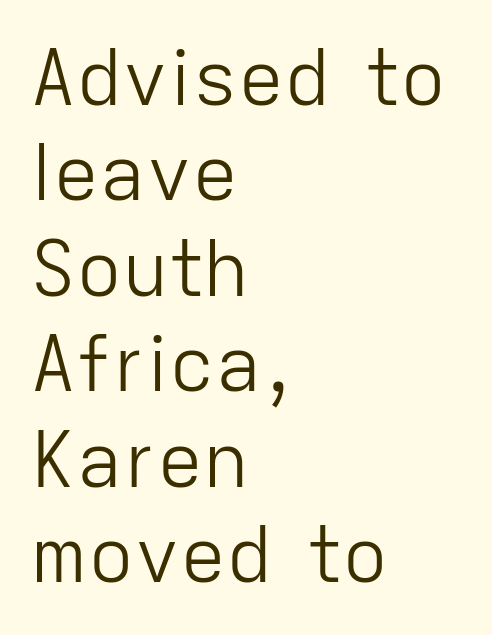
{"serif": "no", "italic": "no", "bold": "no", "weight": "light", "width": "normal", "stroke_contrast": "low", "x_height": "medium", "monospaced": "no", "underline": "no", "align": "left", "line_spacing_ratio": 1.24, "letter_spacing": "normal", "letter_spacing_em": 0.0, "glyph_px": 77}
